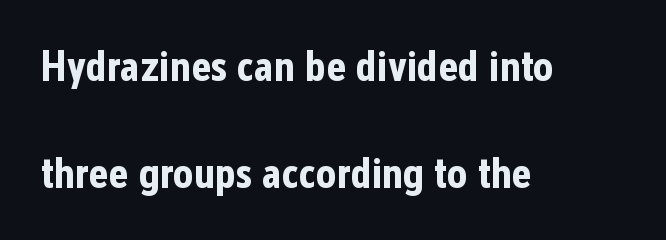
Q: Is the text bold? A: Yes.
Q: Is the text italic (slanted)? A: No, it is upright.
Q: Is the typeface a serif or a sans-serif typeface? A: Sans-serif.
Q: Is the text underlined? A: No.
Q: How is the paragraph aligned? A: Left-aligned.
Q: Is the spacing between letters normal or unusually wide? A: Normal.
Q: Is the spacing between lines tight, normal or loose? A: Loose.
Q: Width (condensed, normal, or wide)? A: Condensed.
Q: Stroke contrast? A: Low.
Q: x-height? A: Medium.
Q: Monospaced? A: No.
